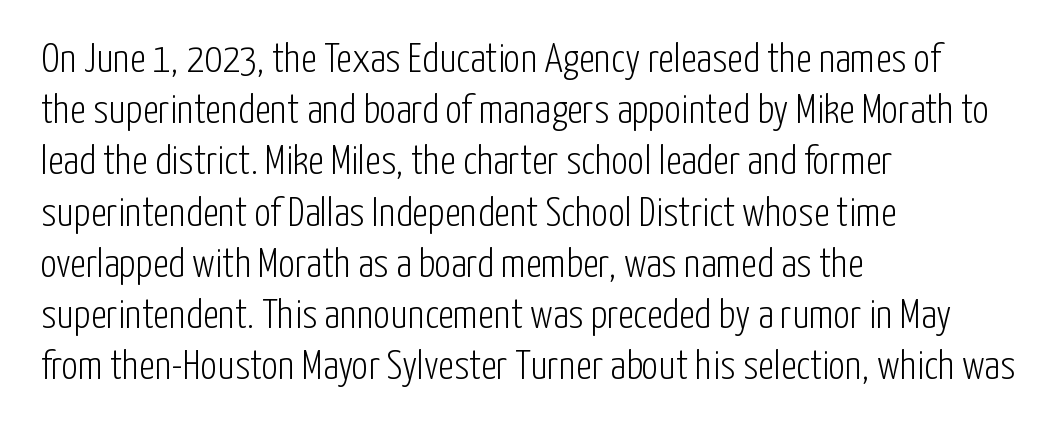
The letterforms sit at book weight or below. The paragraph shown leans on its left margin. Nobody drew a line under any word here. Think of a printed novel: that variable character pitch is what you see here. Quick note: interline space is typical. A typesetter would call this zero additional tracking.
